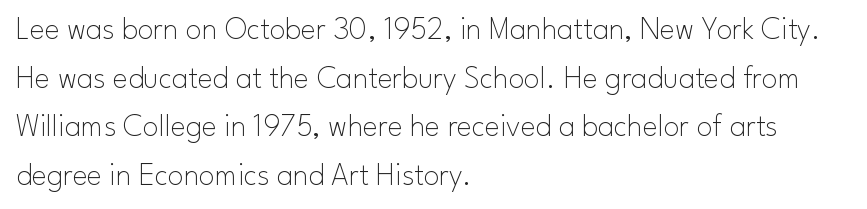
{"serif": "no", "italic": "no", "bold": "no", "weight": "thin", "width": "normal", "stroke_contrast": "low", "x_height": "small", "monospaced": "no", "underline": "no", "align": "left", "line_spacing": "normal", "line_spacing_ratio": 1.52, "letter_spacing": "normal", "letter_spacing_em": 0.0, "glyph_px": 32}
